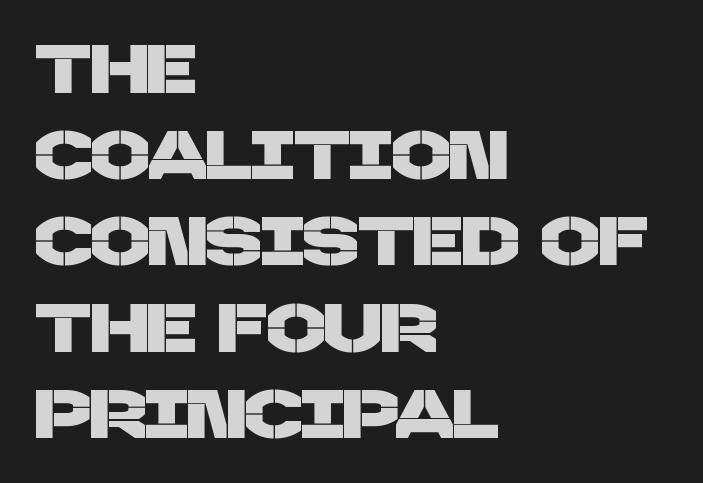
This sample uses a sans-serif face. This block has exactly the height ordinary leading produces. Typeset ragged right — the left edge is the straight one. Nobody touched the tracking dial on this one. Descenders are the only things crossing below the line.
